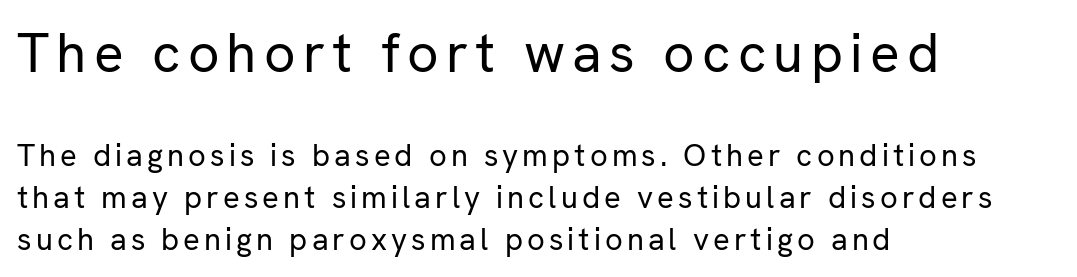
{"serif": "no", "italic": "no", "bold": "no", "weight": "regular", "width": "normal", "stroke_contrast": "low", "x_height": "medium", "monospaced": "no", "underline": "no", "align": "left", "line_spacing": "normal", "line_spacing_ratio": 1.35, "larger_block": "first", "size_ratio": 1.77, "glyph_px": 55}
